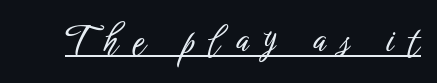
Notice how a bar underscores the lettering throughout. Character widths vary here, with narrow letters taking less room than wide ones. A sans-serif font was chosen for this passage. The line texture is sparse and dotted thanks to wide tracking.
